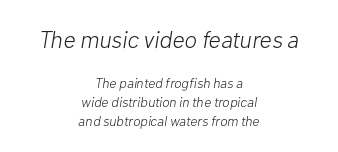
{"italic": "yes", "lean": "right", "slant_degrees": 10, "bold": "no", "underline": "no", "align": "center", "line_spacing": "normal", "line_spacing_ratio": 1.34, "letter_spacing": "normal", "letter_spacing_em": 0.0, "larger_block": "first", "size_ratio": 1.71, "glyph_px": 24}
